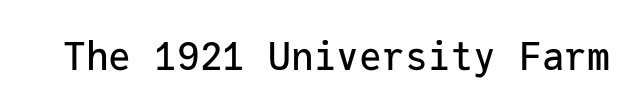
The image shows 38 px sans-serif type, upright, monospaced; set normal letter spacing, not underlined; low stroke contrast and a medium x-height.
